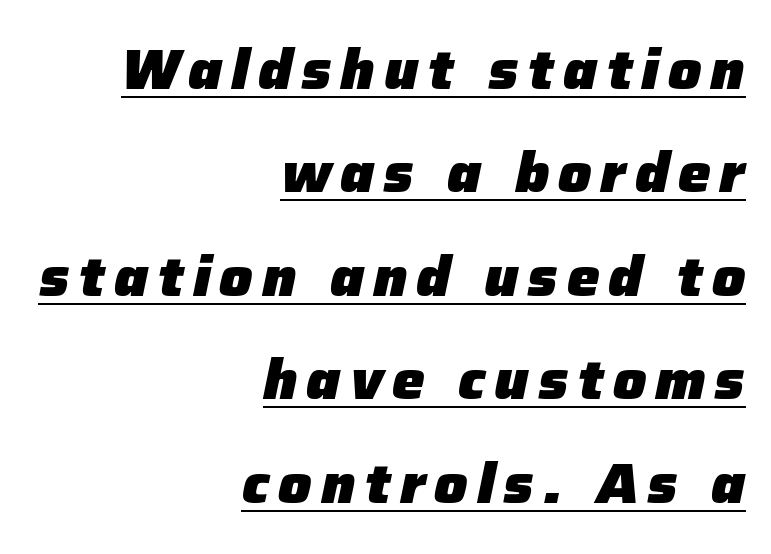
Q: Is the text bold? A: Yes.
Q: Is the text italic (slanted)? A: Yes, it leans right by about 12 degrees.
Q: Is the text underlined? A: Yes.
Q: How is the paragraph aligned? A: Right-aligned.
Q: Width (condensed, normal, or wide)? A: Normal.
Q: Stroke contrast? A: Low.
Q: x-height? A: Medium.
Q: Monospaced? A: No.
